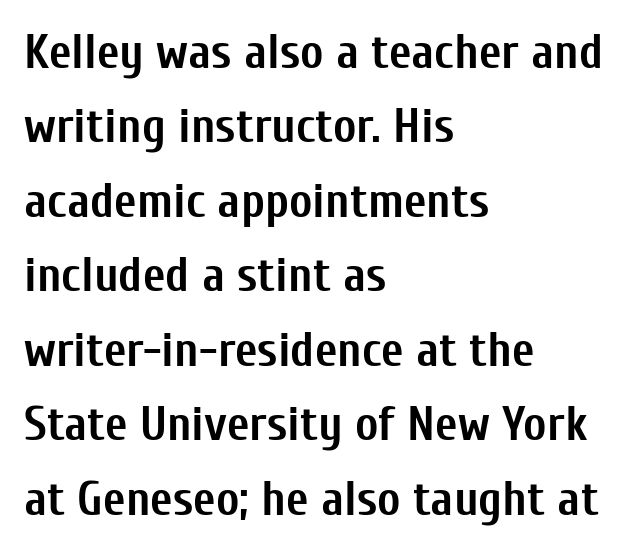
Q: Is the text bold? A: Yes.
Q: Is the text italic (slanted)? A: No, it is upright.
Q: Is the typeface a serif or a sans-serif typeface? A: Sans-serif.
Q: Is the text underlined? A: No.
Q: How is the paragraph aligned? A: Left-aligned.
Q: Is the spacing between letters normal or unusually wide? A: Normal.
Q: Is the spacing between lines tight, normal or loose? A: Normal.
Q: Width (condensed, normal, or wide)? A: Condensed.
Q: Stroke contrast? A: Low.
Q: x-height? A: Medium.
Q: Monospaced? A: No.
